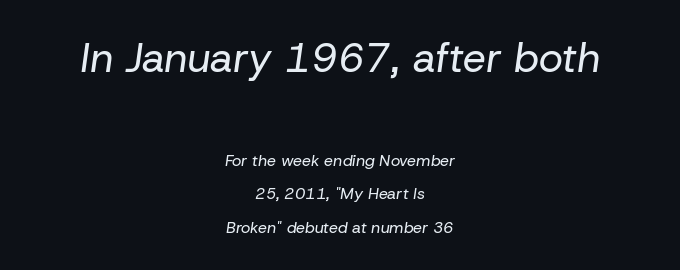
Q: Is the text bold? A: No.
Q: Is the text italic (slanted)? A: Yes, it leans right by about 8 degrees.
Q: Is the text underlined? A: No.
Q: How is the paragraph aligned? A: Centered.
Q: Is the spacing between letters normal or unusually wide? A: Normal.
Q: Is the spacing between lines tight, normal or loose? A: Loose.
Q: Which block of text is set in a larger size, the first (top) or the second (bottom)? A: The first (top) one.
Q: Width (condensed, normal, or wide)? A: Normal.
Q: Stroke contrast? A: Low.
Q: x-height? A: Medium.
Q: Monospaced? A: No.
